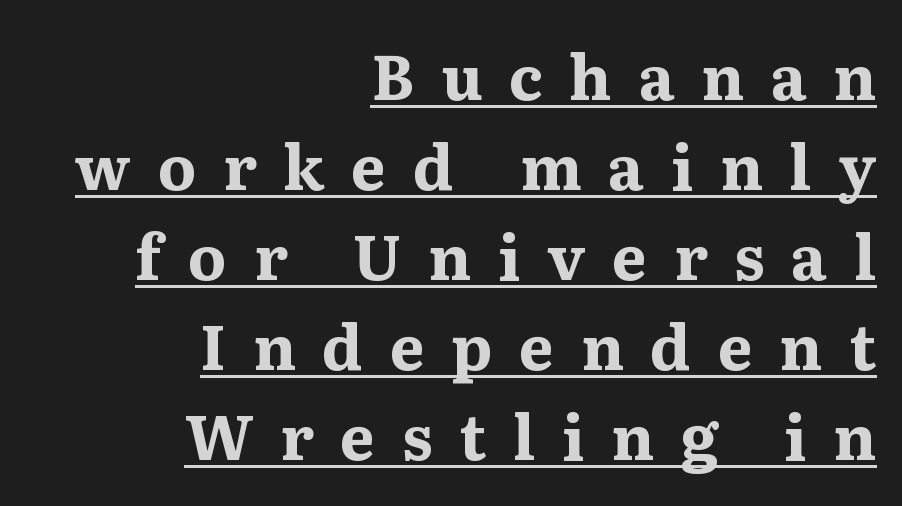
The image shows 62 px bold serif type, upright; set right-aligned, normal line spacing (1.45x), unusually wide letter spacing (+0.43 em), underlined; medium stroke contrast and a medium x-height.
